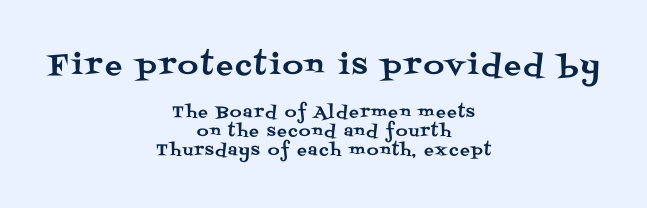
{"serif": "yes", "italic": "no", "width": "normal", "stroke_contrast": "medium", "x_height": "large", "monospaced": "no", "underline": "no", "align": "center", "line_spacing_ratio": 1.17, "larger_block": "first", "size_ratio": 1.75, "glyph_px": 28}
